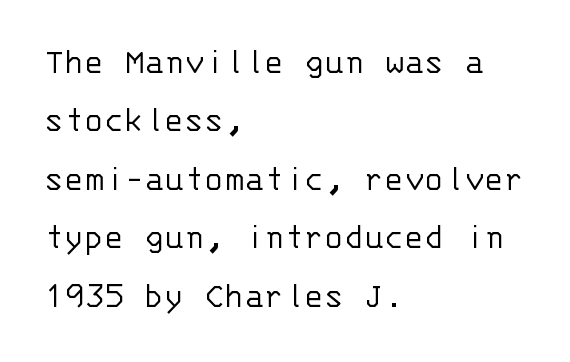
The passage shown is typed in a monospace face where columns stay perfectly aligned. Posture: vertical. The vertical gap from one line to the next is medium. The text block is weighted toward the left margin, trailing off unevenly rightward. The typeface has the unassuming heft of standard copy or less. No extra tracking has been applied to these lines.
